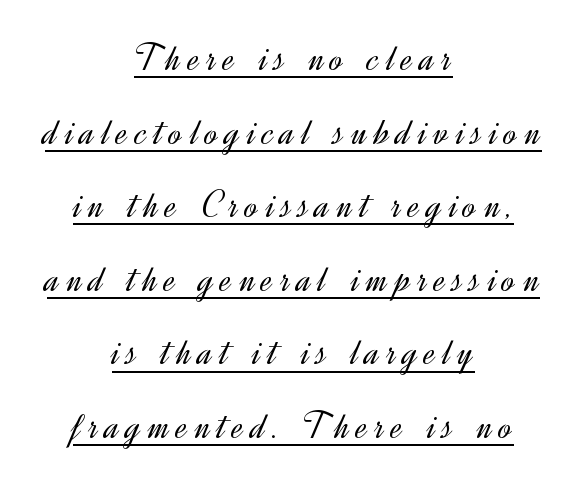
Q: Is the text bold? A: No.
Q: Is the text italic (slanted)? A: Yes.
Q: Is the typeface a serif or a sans-serif typeface? A: Sans-serif.
Q: Is the text underlined? A: Yes.
Q: How is the paragraph aligned? A: Centered.
Q: Width (condensed, normal, or wide)? A: Normal.
Q: x-height? A: Small.
Q: Monospaced? A: No.
